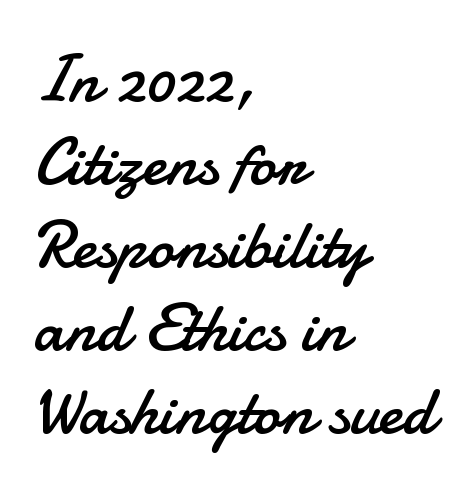
The image shows 67 px regular-weight sans-serif type; set left-aligned, line spacing 1.24x, normal letter spacing, not underlined; low stroke contrast and a small x-height.
